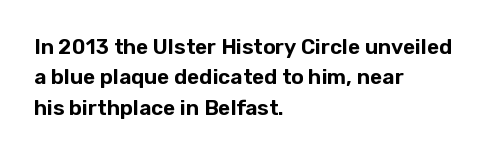
{"italic": "no", "underline": "no", "align": "left", "line_spacing": "normal", "line_spacing_ratio": 1.45, "letter_spacing": "normal", "letter_spacing_em": 0.0, "glyph_px": 21}
